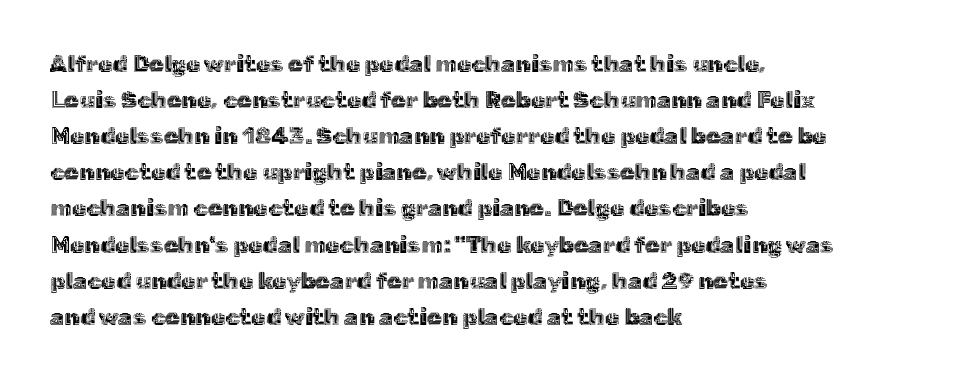
The image shows 23 px text type, upright; set left-aligned, normal line spacing (1.57x), normal letter spacing, not underlined.
